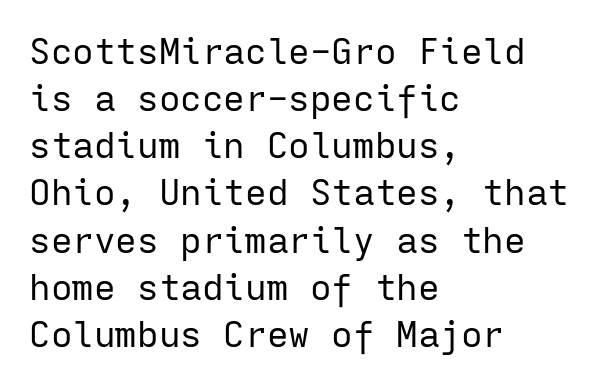
Q: Is the text bold? A: No.
Q: Is the text italic (slanted)? A: No, it is upright.
Q: Is the typeface a serif or a sans-serif typeface? A: Sans-serif.
Q: Is the text underlined? A: No.
Q: How is the paragraph aligned? A: Left-aligned.
Q: Is the spacing between letters normal or unusually wide? A: Normal.
Q: Is the spacing between lines tight, normal or loose? A: Normal.
Q: Width (condensed, normal, or wide)? A: Normal.
Q: Stroke contrast? A: Low.
Q: x-height? A: Medium.
Q: Monospaced? A: Yes.
